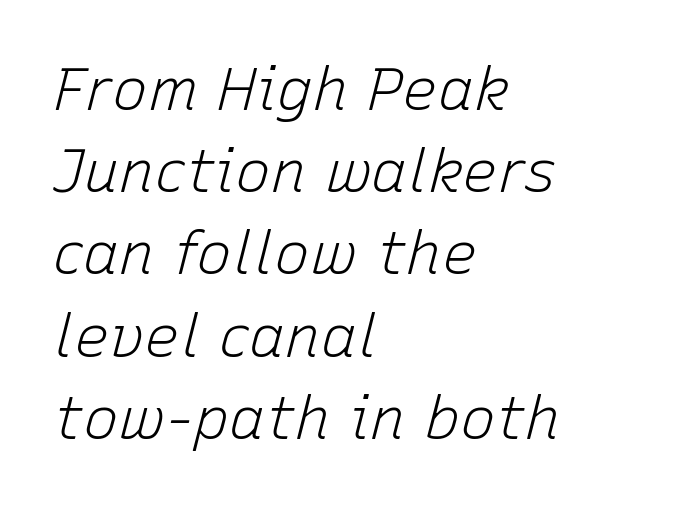
Just letters on the line, the space beneath them empty. There's an unmistakable incline to the writing here. This sample keeps an unexceptional amount of space between lines. A light-to-regular cut is what we see here. Standard letterfit; no display-style spreading of the glyphs.
